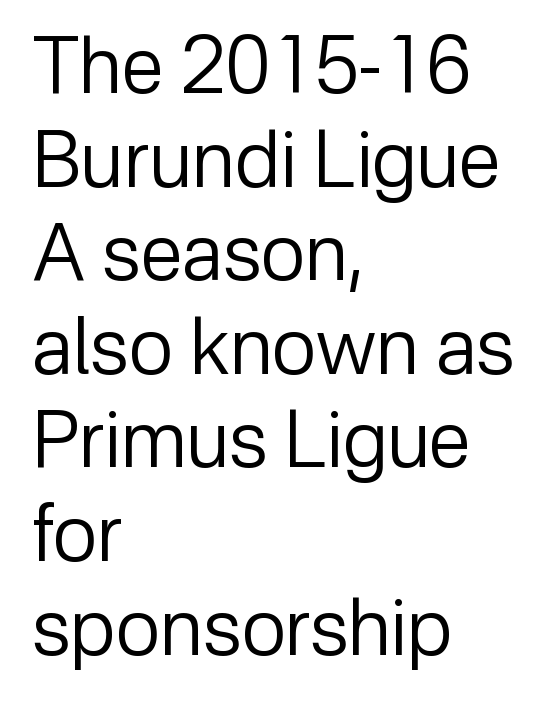
The passage shown is not bold in any degree. No extra tracking has been applied to these lines. Each letter's strokes conclude bluntly, with no projecting serifs. Is this a fixed-width face? No — the glyphs have proportional, varying widths. This sample is left-justified, so line endings fall wherever the words run out.
